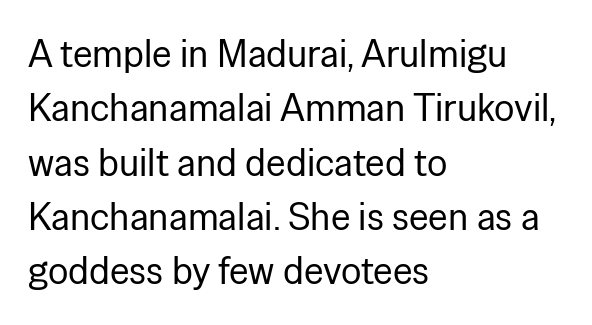
{"serif": "no", "italic": "no", "bold": "no", "weight": "regular", "width": "normal", "stroke_contrast": "low", "x_height": "medium", "monospaced": "no", "underline": "no", "align": "left", "line_spacing": "normal", "line_spacing_ratio": 1.43, "letter_spacing": "normal", "letter_spacing_em": 0.0, "glyph_px": 38}
